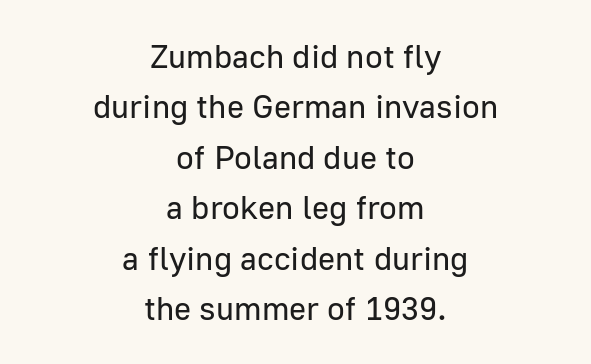
Q: Is the text bold? A: No.
Q: Is the text italic (slanted)? A: No, it is upright.
Q: Is the typeface a serif or a sans-serif typeface? A: Sans-serif.
Q: Is the text underlined? A: No.
Q: How is the paragraph aligned? A: Centered.
Q: Is the spacing between letters normal or unusually wide? A: Normal.
Q: Is the spacing between lines tight, normal or loose? A: Normal.
Q: Width (condensed, normal, or wide)? A: Normal.
Q: Stroke contrast? A: Low.
Q: x-height? A: Medium.
Q: Monospaced? A: No.
